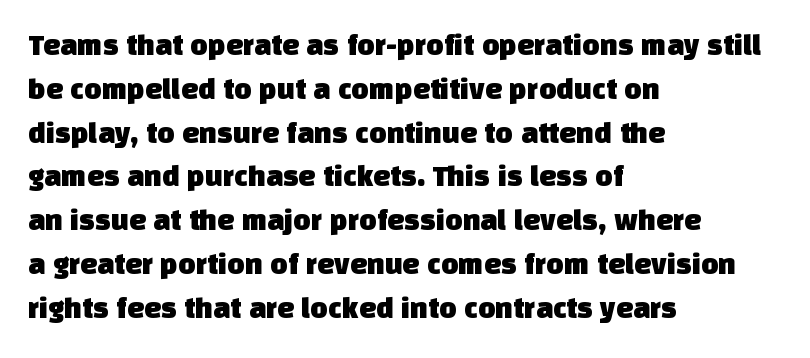
The image shows 30 px sans-serif type; set left-aligned, normal line spacing (1.46x), normal letter spacing, not underlined; low stroke contrast and a large x-height.
